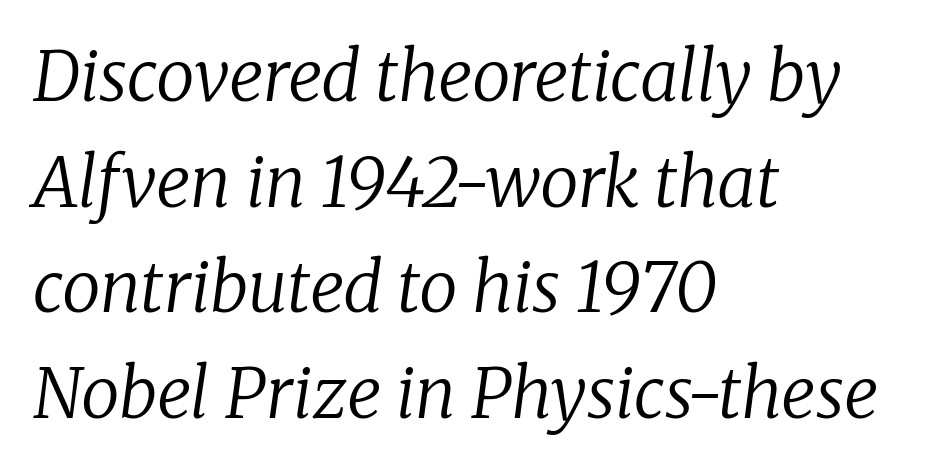
Q: Is the text bold? A: No.
Q: Is the text italic (slanted)? A: Yes, it leans right by about 8 degrees.
Q: Is the typeface a serif or a sans-serif typeface? A: Serif.
Q: Is the text underlined? A: No.
Q: How is the paragraph aligned? A: Left-aligned.
Q: Is the spacing between letters normal or unusually wide? A: Normal.
Q: Is the spacing between lines tight, normal or loose? A: Normal.
Q: Width (condensed, normal, or wide)? A: Normal.
Q: Stroke contrast? A: Low.
Q: x-height? A: Medium.
Q: Monospaced? A: No.
